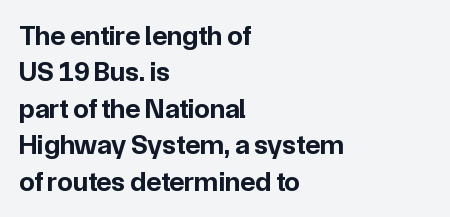
Q: Is the text bold? A: Yes.
Q: Is the text italic (slanted)? A: No, it is upright.
Q: Is the typeface a serif or a sans-serif typeface? A: Sans-serif.
Q: Is the text underlined? A: No.
Q: How is the paragraph aligned? A: Left-aligned.
Q: Is the spacing between letters normal or unusually wide? A: Normal.
Q: Is the spacing between lines tight, normal or loose? A: Normal.
Q: Width (condensed, normal, or wide)? A: Normal.
Q: Stroke contrast? A: Low.
Q: x-height? A: Medium.
Q: Monospaced? A: No.
